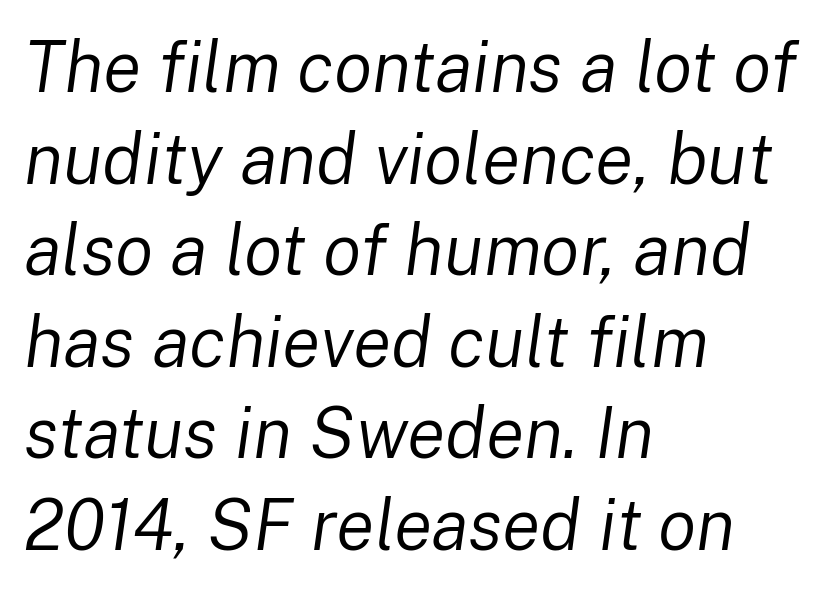
{"italic": "yes", "lean": "right", "slant_degrees": 8, "bold": "no", "weight": "regular", "width": "normal", "stroke_contrast": "low", "x_height": "medium", "monospaced": "no", "underline": "no", "align": "left", "line_spacing": "normal", "line_spacing_ratio": 1.29, "letter_spacing": "normal", "letter_spacing_em": 0.0, "glyph_px": 71}
